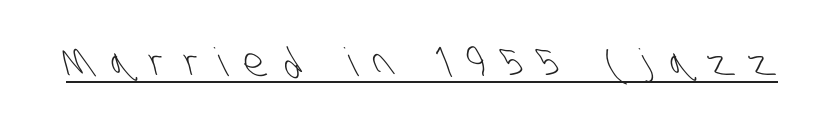
{"serif": "no", "bold": "no", "weight": "light", "width": "condensed", "stroke_contrast": "low", "x_height": "large", "monospaced": "no", "underline": "yes", "letter_spacing": "wide", "letter_spacing_em": 0.47, "glyph_px": 39}
